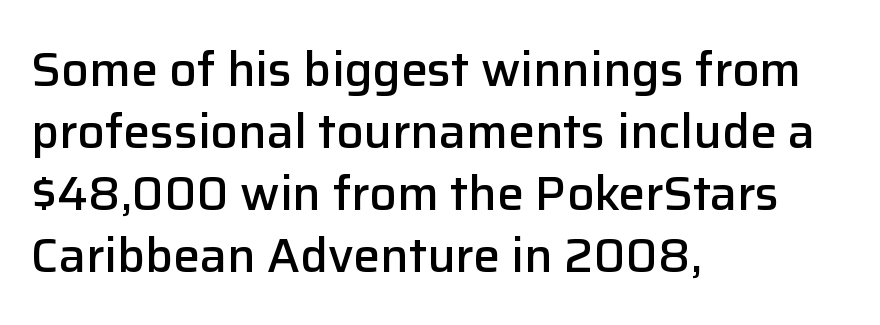
Q: Is the text bold? A: Semi-bold.
Q: Is the text italic (slanted)? A: No, it is upright.
Q: Is the typeface a serif or a sans-serif typeface? A: Sans-serif.
Q: Is the text underlined? A: No.
Q: How is the paragraph aligned? A: Left-aligned.
Q: Is the spacing between letters normal or unusually wide? A: Normal.
Q: Is the spacing between lines tight, normal or loose? A: Normal.
Q: Width (condensed, normal, or wide)? A: Normal.
Q: Stroke contrast? A: Low.
Q: x-height? A: Medium.
Q: Monospaced? A: No.
